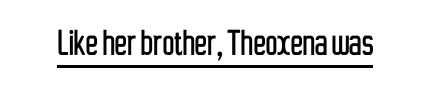
In designer terms, the underline attribute is active on this setting. It's the straight-up-and-down kind of type. Spacing verdict: proportional, widths tailored to each character. What kind of face is this? One without serifs — a sans.
